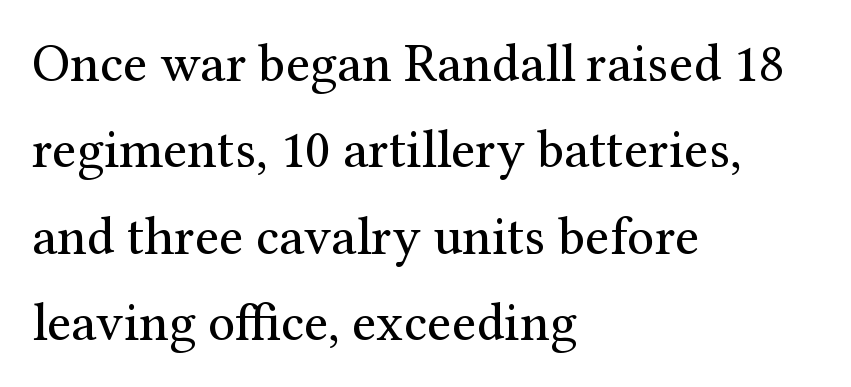
Q: Is the text bold? A: No.
Q: Is the text italic (slanted)? A: No, it is upright.
Q: Is the typeface a serif or a sans-serif typeface? A: Serif.
Q: Is the text underlined? A: No.
Q: How is the paragraph aligned? A: Left-aligned.
Q: Is the spacing between letters normal or unusually wide? A: Normal.
Q: Is the spacing between lines tight, normal or loose? A: Normal.
Q: Width (condensed, normal, or wide)? A: Normal.
Q: Stroke contrast? A: Medium.
Q: x-height? A: Medium.
Q: Monospaced? A: No.
